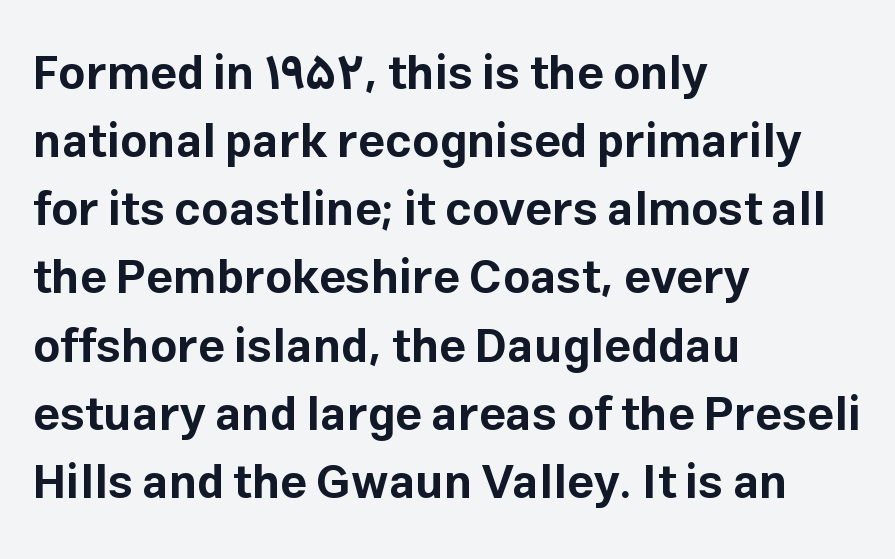
{"serif": "no", "italic": "no", "bold": "yes", "weight": "bold", "width": "normal", "stroke_contrast": "low", "x_height": "medium", "monospaced": "no", "underline": "no", "align": "left", "line_spacing": "normal", "line_spacing_ratio": 1.45, "letter_spacing": "normal", "letter_spacing_em": 0.0, "glyph_px": 47}
